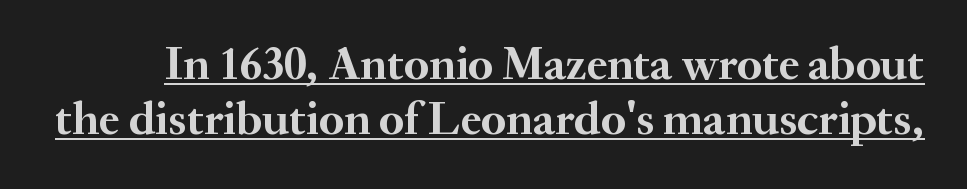
{"serif": "yes", "italic": "no", "bold": "yes", "weight": "semibold", "width": "normal", "stroke_contrast": "medium", "x_height": "small", "monospaced": "no", "underline": "yes", "line_spacing_ratio": 1.17, "letter_spacing": "normal", "letter_spacing_em": 0.0, "glyph_px": 47}
